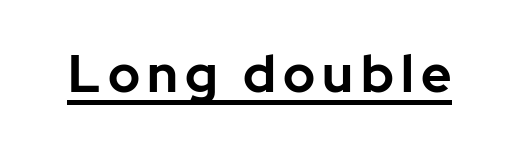
Q: Is the text bold? A: Yes.
Q: Is the text italic (slanted)? A: No, it is upright.
Q: Is the typeface a serif or a sans-serif typeface? A: Sans-serif.
Q: Is the text underlined? A: Yes.
Q: Width (condensed, normal, or wide)? A: Normal.
Q: Stroke contrast? A: Low.
Q: x-height? A: Medium.
Q: Monospaced? A: No.
